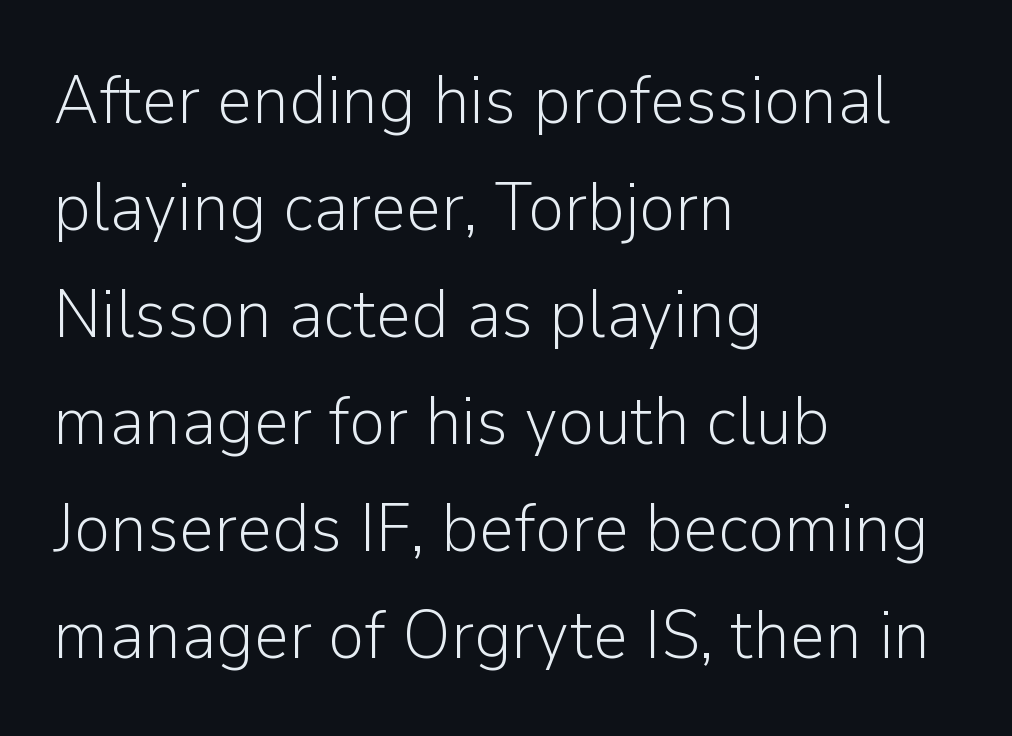
Q: Is the text bold? A: No.
Q: Is the text italic (slanted)? A: No, it is upright.
Q: Is the typeface a serif or a sans-serif typeface? A: Sans-serif.
Q: Is the text underlined? A: No.
Q: How is the paragraph aligned? A: Left-aligned.
Q: Is the spacing between letters normal or unusually wide? A: Normal.
Q: Is the spacing between lines tight, normal or loose? A: Normal.
Q: Width (condensed, normal, or wide)? A: Normal.
Q: Stroke contrast? A: Low.
Q: x-height? A: Medium.
Q: Monospaced? A: No.
